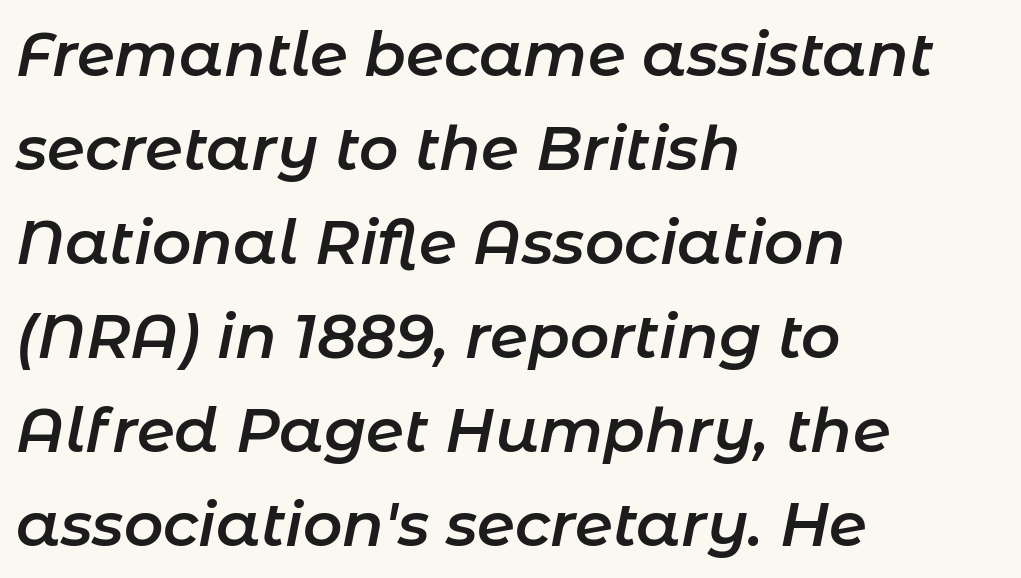
The image shows 61 px semibold type, italic (leaning right); set left-aligned, normal line spacing (1.54x), normal letter spacing, not underlined; low stroke contrast and a medium x-height.
